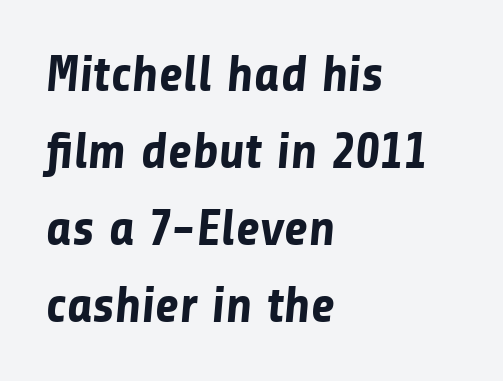
Q: Is the text bold? A: Yes.
Q: Is the typeface a serif or a sans-serif typeface? A: Sans-serif.
Q: Is the text underlined? A: No.
Q: How is the paragraph aligned? A: Left-aligned.
Q: Is the spacing between letters normal or unusually wide? A: Normal.
Q: Is the spacing between lines tight, normal or loose? A: Normal.
Q: Width (condensed, normal, or wide)? A: Normal.
Q: Stroke contrast? A: Low.
Q: x-height? A: Medium.
Q: Monospaced? A: No.
